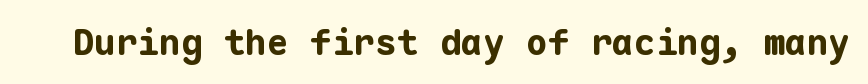
{"serif": "no", "italic": "no", "bold": "yes", "weight": "bold", "width": "normal", "stroke_contrast": "low", "x_height": "medium", "monospaced": "yes", "underline": "no", "letter_spacing": "normal", "letter_spacing_em": 0.0, "glyph_px": 36}
